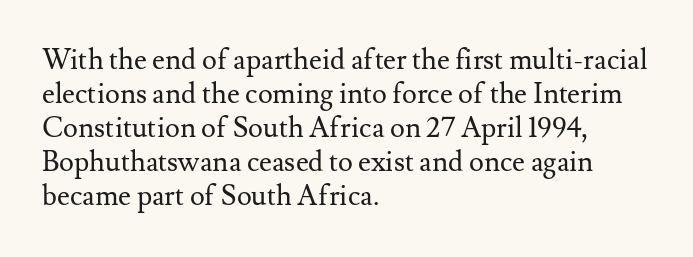
No chunkiness to these letters — they're not bold. Bare-footed words on every line. Between one letter and the next there's only the usual sliver of space. Left-aligned paragraph, ragged on the right. The passage shown is typed in a proportional face where columns would drift.
